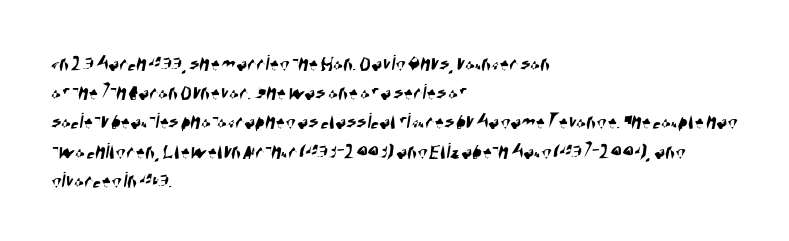
The image shows 23 px text type; set left-aligned, normal line spacing (1.27x), normal letter spacing, not underlined.
